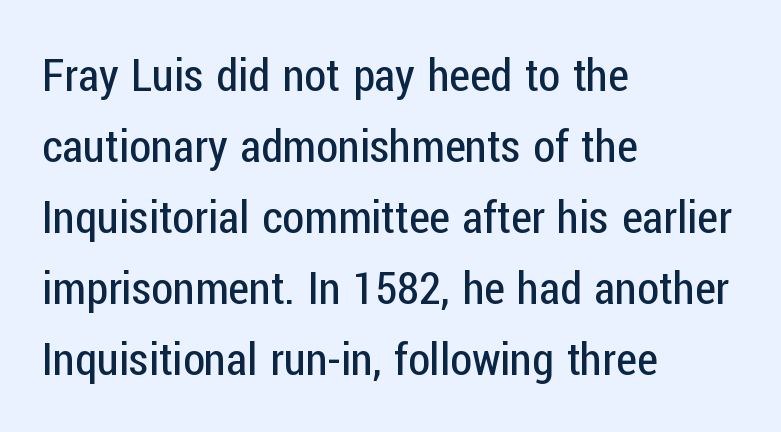
Stem width sits at or under what a default text font uses. The passage shown is typeset with a sans-serif family. If you drew a line through each stem, it would be perfectly vertical. If you drew a ruler down the left edge, every line would touch it.
